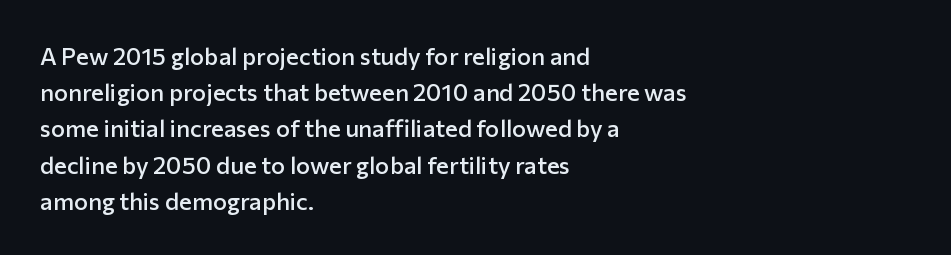
The image shows 24 px text type, upright; set left-aligned, normal line spacing (1.51x), normal letter spacing, not underlined.
